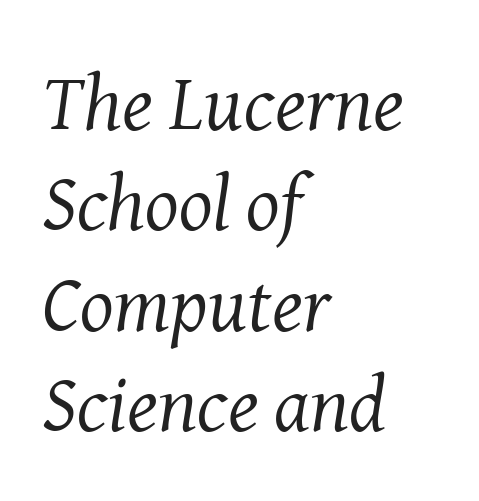
Left-aligned paragraph, ragged on the right. No word sits above an underline. Spacing verdict: proportional, widths tailored to each character. Look at the bottom of the vertical strokes: they flare into serifs here.
